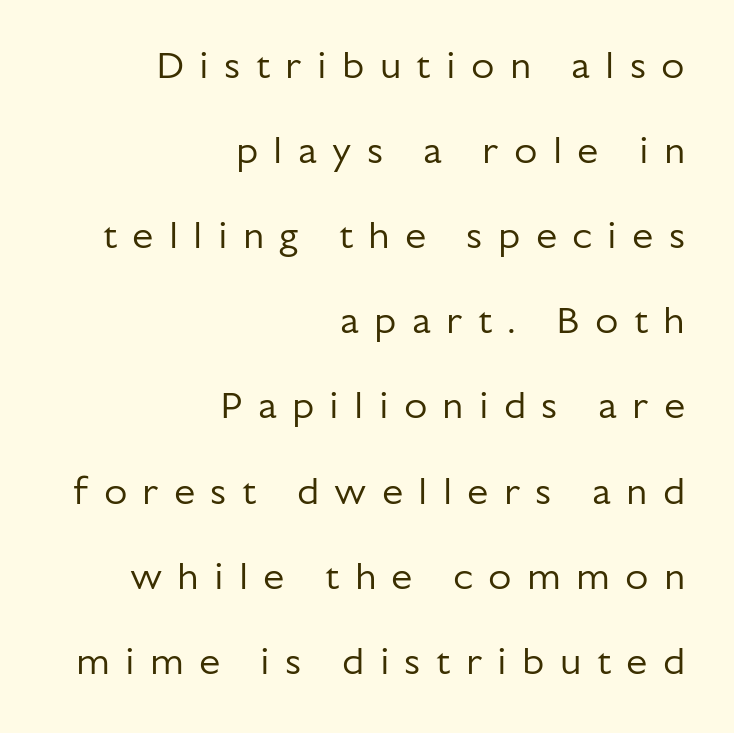
The image shows 38 px regular-weight sans-serif type, upright; set right-aligned, loose line spacing (2.24x), unusually wide letter spacing (+0.4 em), not underlined; low stroke contrast and a medium x-height.
